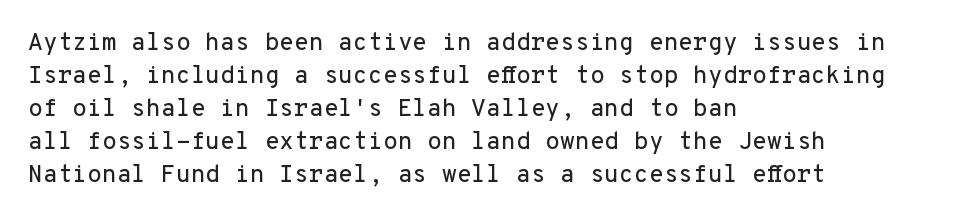
The image shows 24 px text type, upright; set left-aligned, normal line spacing (1.37x), normal letter spacing, not underlined.
